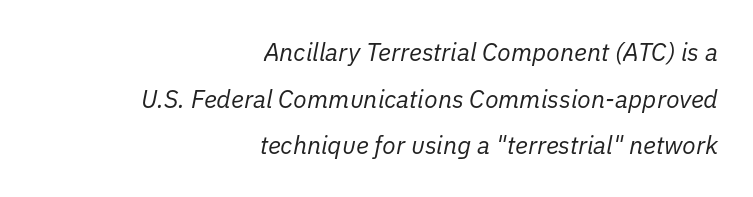
Q: Is the text bold? A: No.
Q: Is the text italic (slanted)? A: Yes, it leans right by about 11 degrees.
Q: Is the text underlined? A: No.
Q: How is the paragraph aligned? A: Right-aligned.
Q: Is the spacing between letters normal or unusually wide? A: Normal.
